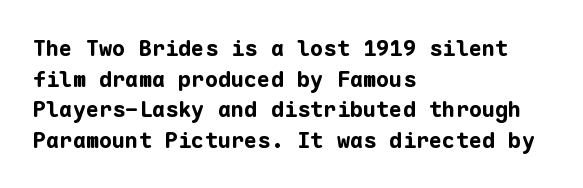
If you drew a line through each stem, it would be perfectly vertical. A normal amount of white space separates one row of letters from the next. Unmarked baselines from the first word to the last. Pretty heavy lettering here — definitely bold. The paragraph has a hard left edge and a soft right edge. These lines keep a tight, regular rhythm from letter to letter.
